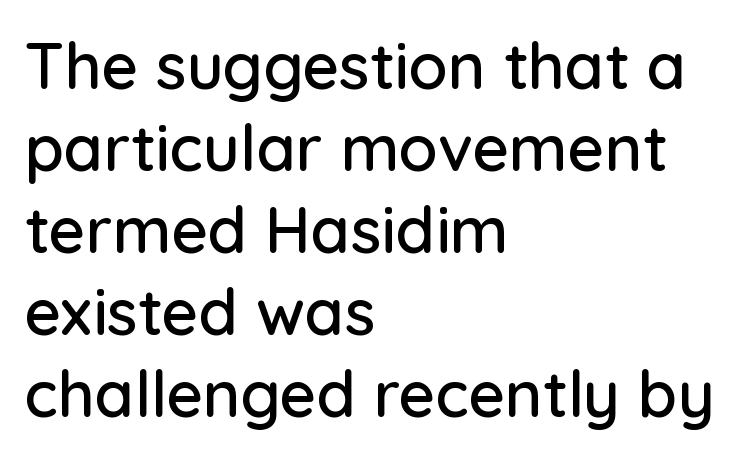
{"serif": "no", "italic": "no", "width": "normal", "stroke_contrast": "low", "x_height": "medium", "monospaced": "no", "underline": "no", "align": "left", "line_spacing": "normal", "line_spacing_ratio": 1.28, "letter_spacing": "normal", "letter_spacing_em": 0.0, "glyph_px": 64}
